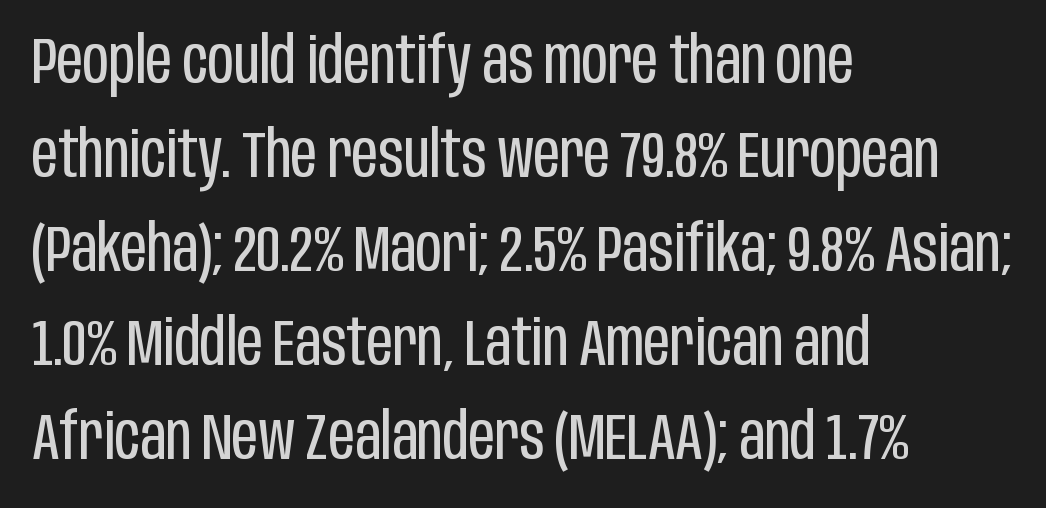
{"serif": "no", "italic": "no", "bold": "no", "weight": "regular", "width": "condensed", "stroke_contrast": "low", "x_height": "large", "monospaced": "no", "underline": "no", "align": "left", "line_spacing": "normal", "line_spacing_ratio": 1.47, "letter_spacing": "normal", "letter_spacing_em": 0.0, "glyph_px": 64}
